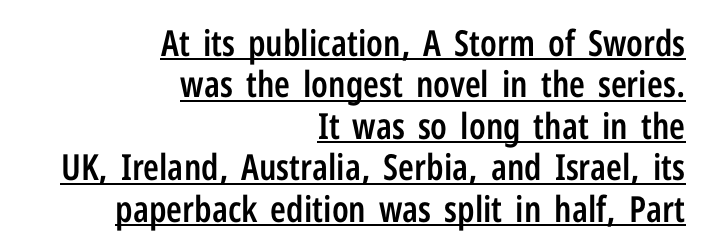
{"serif": "no", "italic": "no", "bold": "semi", "weight": "semibold", "width": "condensed", "stroke_contrast": "low", "x_height": "medium", "monospaced": "no", "underline": "yes", "align": "right", "line_spacing": "tight", "line_spacing_ratio": 1.15, "letter_spacing": "normal", "letter_spacing_em": 0.0, "glyph_px": 36}
